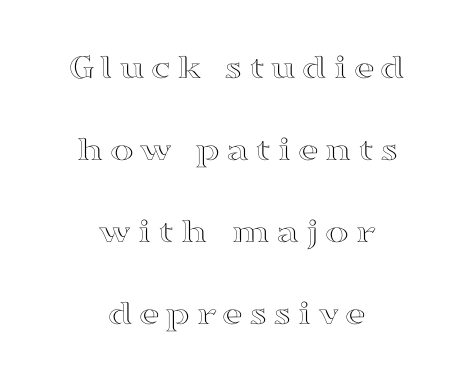
This sample uses an upright cut, with every glyph sitting square on the baseline. This sample has the flowing, uneven cadence of proportional lettering. Vertically, the passage feels expansive, rows floating well apart. Every row of glyphs is offset so its center matches the block's center. Check under the words: just untouched page.
